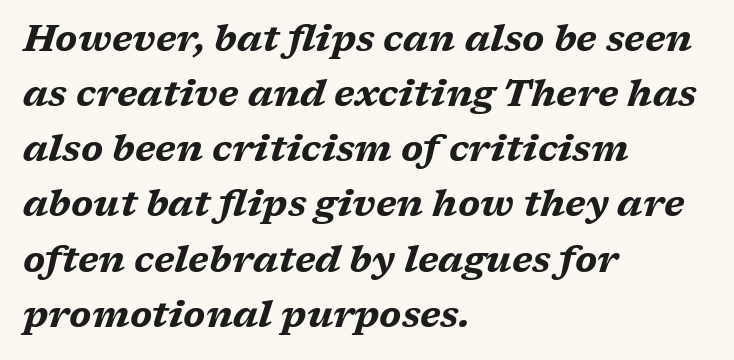
The letters advance in unequal steps, a hallmark of proportional type. The baseline area is clear. The vertical gap from one line to the next is medium. Weight check: bold — yes, fully.
